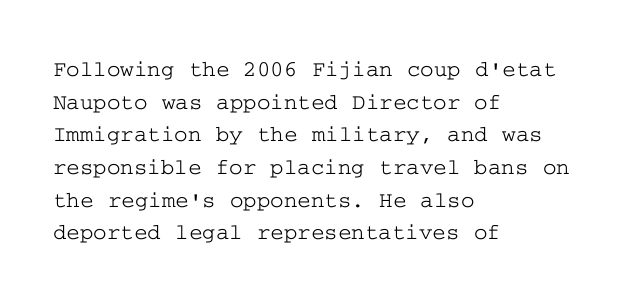
{"italic": "no", "underline": "no", "align": "left", "line_spacing": "normal", "line_spacing_ratio": 1.42, "letter_spacing": "normal", "letter_spacing_em": 0.0, "glyph_px": 23}
